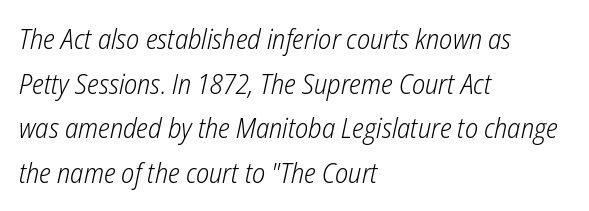
Q: Is the text bold? A: No.
Q: Is the text italic (slanted)? A: Yes, it leans right by about 12 degrees.
Q: Is the text underlined? A: No.
Q: How is the paragraph aligned? A: Left-aligned.
Q: Is the spacing between letters normal or unusually wide? A: Normal.
Q: Is the spacing between lines tight, normal or loose? A: Normal.
Q: Width (condensed, normal, or wide)? A: Condensed.
Q: Stroke contrast? A: Low.
Q: x-height? A: Medium.
Q: Monospaced? A: No.
